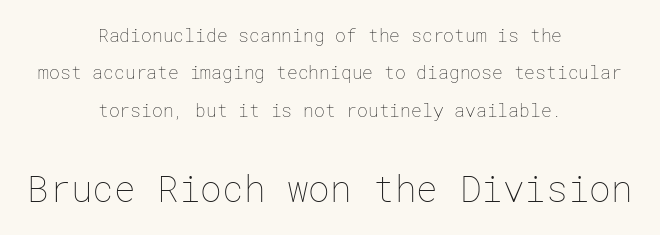
The line texture is even and compact thanks to regular tracking. Size hierarchy here favors the trailing block over the leading one. The rendering uses a large line-height, opening up the rows. In CSS terms this would be text-align: center.
